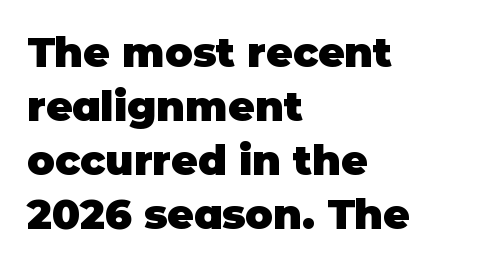
{"serif": "no", "italic": "no", "bold": "yes", "weight": "heavy", "width": "normal", "stroke_contrast": "low", "x_height": "large", "monospaced": "no", "underline": "no", "align": "left", "line_spacing": "normal", "line_spacing_ratio": 1.32, "letter_spacing": "normal", "letter_spacing_em": 0.0, "glyph_px": 41}
